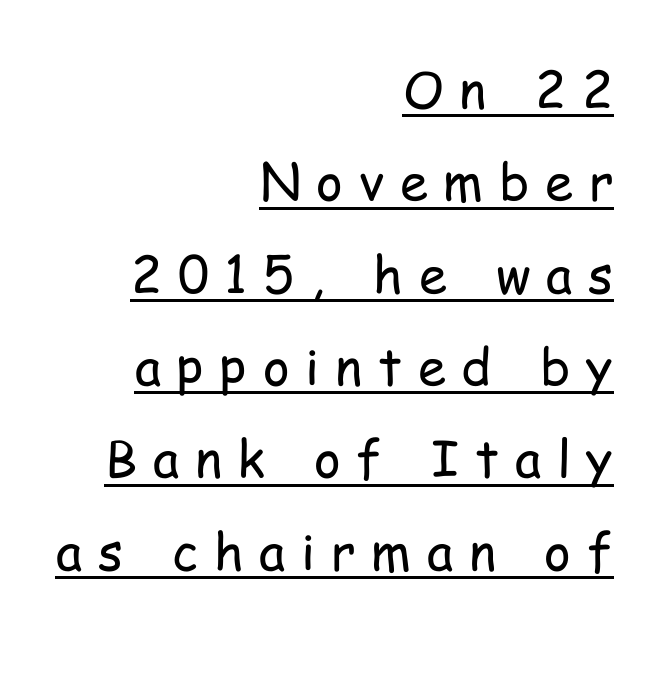
Q: Is the text bold? A: No.
Q: Is the text italic (slanted)? A: No, it is upright.
Q: Is the typeface a serif or a sans-serif typeface? A: Sans-serif.
Q: Is the text underlined? A: Yes.
Q: How is the paragraph aligned? A: Right-aligned.
Q: Is the spacing between letters normal or unusually wide? A: Unusually wide.
Q: Width (condensed, normal, or wide)? A: Condensed.
Q: Stroke contrast? A: Low.
Q: x-height? A: Medium.
Q: Monospaced? A: No.
